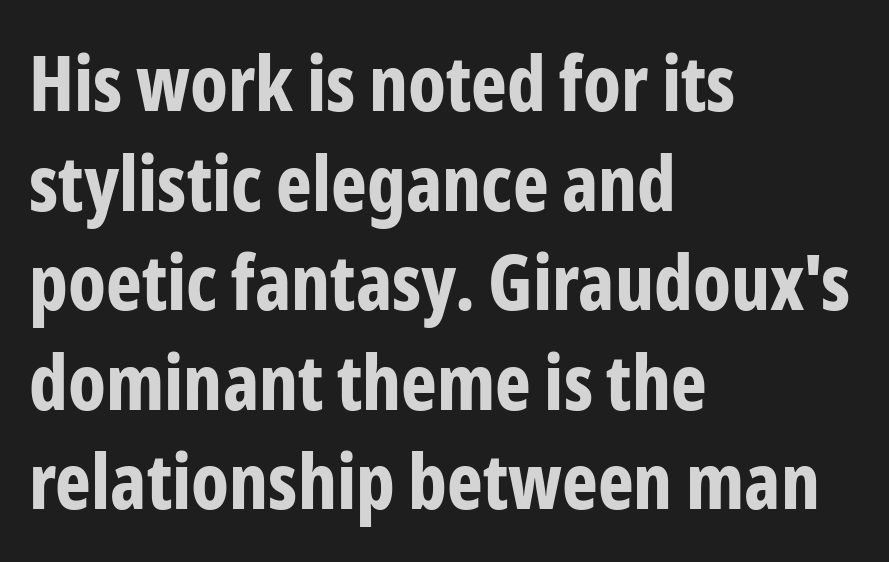
{"serif": "no", "italic": "no", "bold": "yes", "weight": "bold", "width": "condensed", "stroke_contrast": "low", "x_height": "medium", "monospaced": "no", "underline": "no", "align": "left", "line_spacing": "normal", "line_spacing_ratio": 1.31, "letter_spacing": "normal", "letter_spacing_em": 0.0, "glyph_px": 76}
